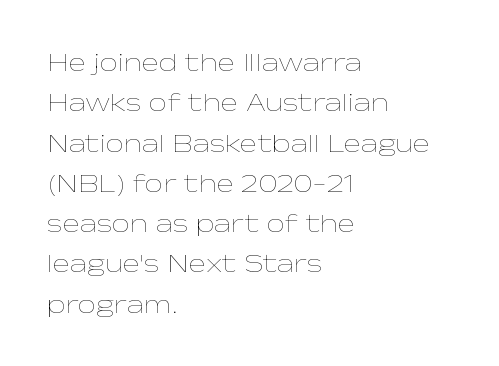
{"italic": "no", "bold": "no", "underline": "no", "align": "left", "line_spacing": "normal", "line_spacing_ratio": 1.55, "letter_spacing": "normal", "letter_spacing_em": 0.0, "glyph_px": 26}
